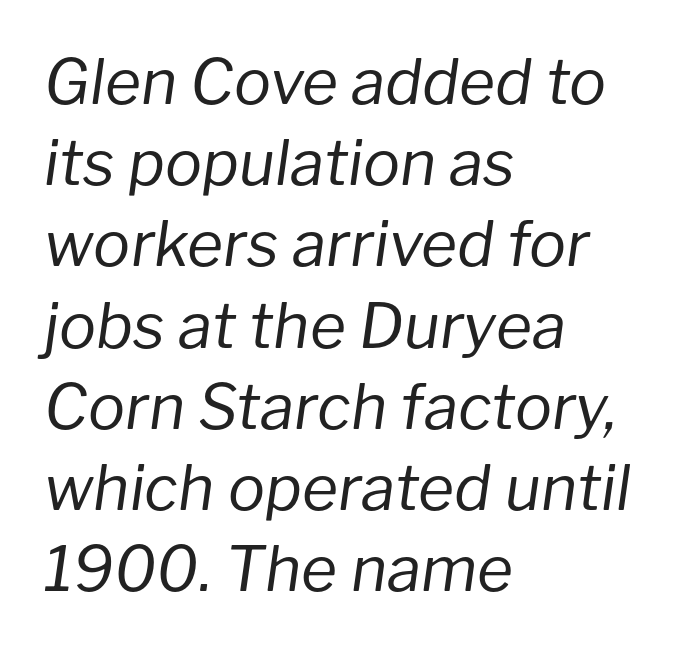
Q: Is the text bold? A: No.
Q: Is the text italic (slanted)? A: Yes, it leans right by about 8 degrees.
Q: Is the text underlined? A: No.
Q: How is the paragraph aligned? A: Left-aligned.
Q: Is the spacing between letters normal or unusually wide? A: Normal.
Q: Is the spacing between lines tight, normal or loose? A: Normal.
Q: Width (condensed, normal, or wide)? A: Normal.
Q: Stroke contrast? A: Low.
Q: x-height? A: Medium.
Q: Monospaced? A: No.
